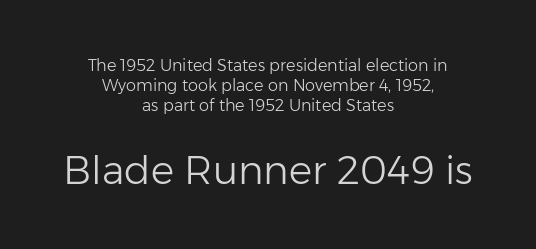
{"serif": "no", "italic": "no", "bold": "no", "weight": "light", "width": "normal", "stroke_contrast": "low", "x_height": "medium", "monospaced": "no", "underline": "no", "align": "center", "line_spacing_ratio": 1.24, "letter_spacing": "normal", "letter_spacing_em": 0.0, "larger_block": "second", "size_ratio": 2.44, "glyph_px": 39}
